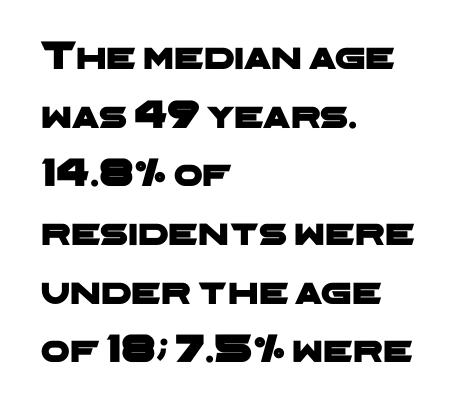
{"serif": "no", "width": "wide", "stroke_contrast": "low", "x_height": "medium", "monospaced": "no", "underline": "no", "align": "left", "line_spacing": "normal", "line_spacing_ratio": 1.43, "letter_spacing": "normal", "letter_spacing_em": 0.0, "glyph_px": 41}
